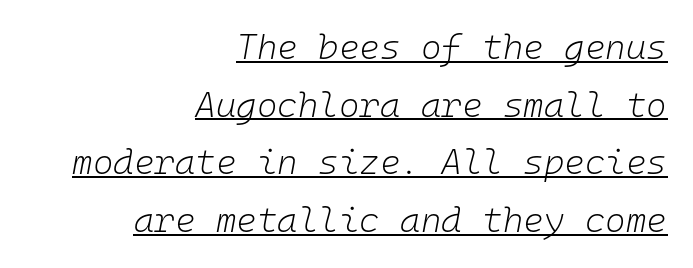
Q: Is the text bold? A: No.
Q: Is the text italic (slanted)? A: Yes, it leans right by about 10 degrees.
Q: Is the text underlined? A: Yes.
Q: How is the paragraph aligned? A: Right-aligned.
Q: Is the spacing between letters normal or unusually wide? A: Normal.
Q: Is the spacing between lines tight, normal or loose? A: Normal.
Q: Width (condensed, normal, or wide)? A: Normal.
Q: Stroke contrast? A: Low.
Q: x-height? A: Medium.
Q: Monospaced? A: Yes.
